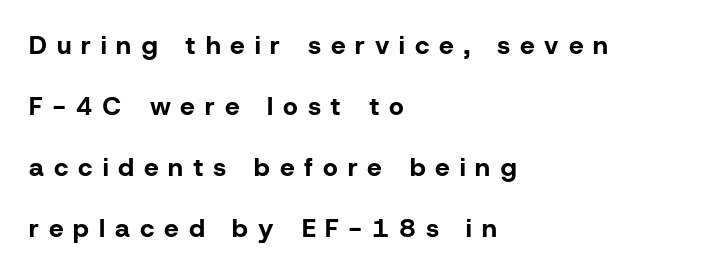
{"italic": "no", "bold": "yes", "underline": "no", "align": "left", "line_spacing": "loose", "line_spacing_ratio": 2.35, "letter_spacing": "wide", "letter_spacing_em": 0.38, "glyph_px": 26}
